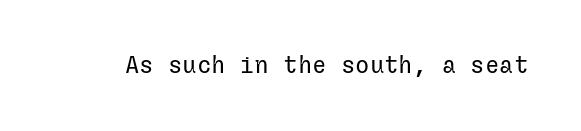
Q: Is the text bold? A: No.
Q: Is the text italic (slanted)? A: No, it is upright.
Q: Is the text underlined? A: No.
Q: Is the spacing between letters normal or unusually wide? A: Normal.
